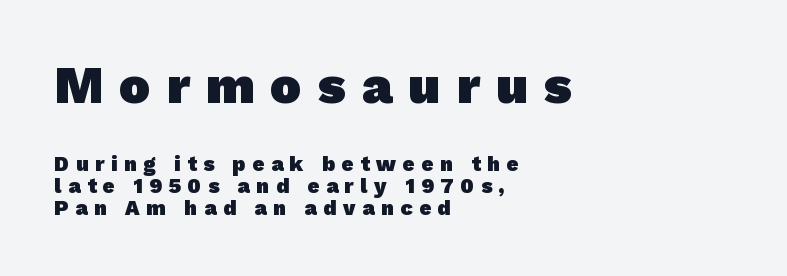
Typographic density is high because the face is bold. Whoever set this chose condensed vertical rhythm over breathing room. Bare-footed words on every line. The face used here is proportionally spaced, like ordinary book or web type.
